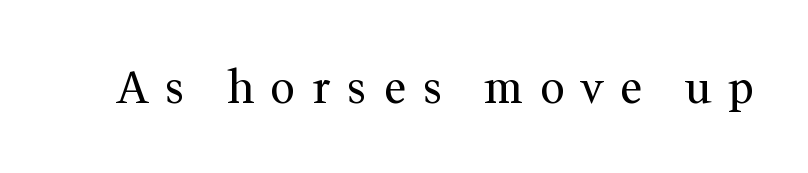
Q: Is the text bold? A: No.
Q: Is the text italic (slanted)? A: No, it is upright.
Q: Is the typeface a serif or a sans-serif typeface? A: Serif.
Q: Is the text underlined? A: No.
Q: Is the spacing between letters normal or unusually wide? A: Unusually wide.
Q: Width (condensed, normal, or wide)? A: Normal.
Q: Stroke contrast? A: Medium.
Q: x-height? A: Medium.
Q: Monospaced? A: No.
